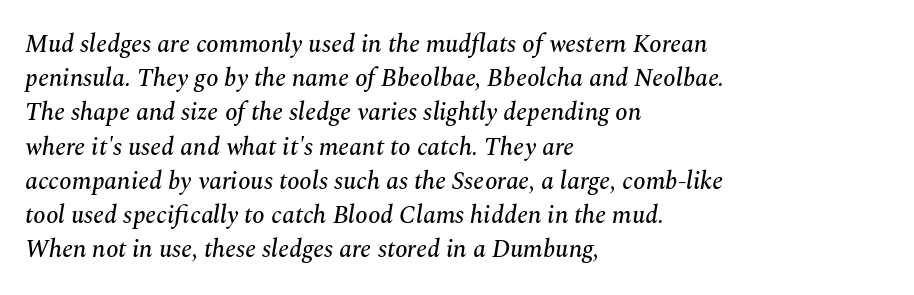
A bare baseline throughout the passage. Every character sits at an angle, as italics do. Successive baselines arrive at the customary interval. Leftover space on each line is placed entirely after the last word. The rendering keeps characters at their native spacing.
